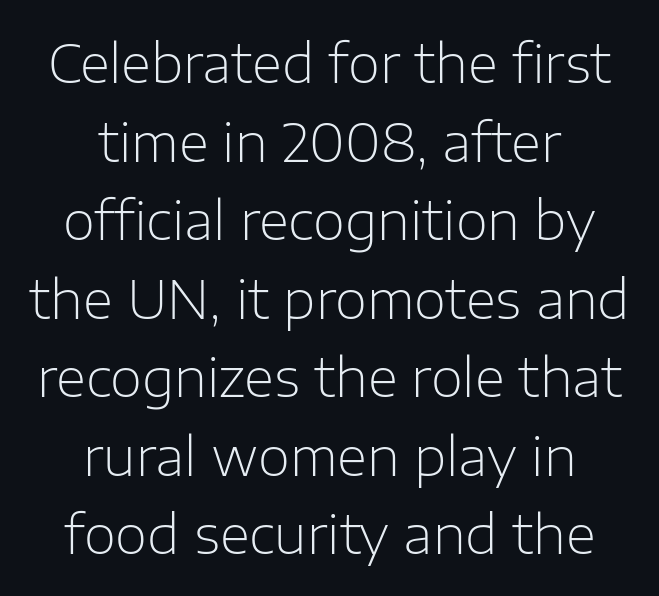
The typesetting does not lean heavy: it is not bold. If you measured baseline to baseline, you'd find a middling distance. These lines are centered, leaving both edges ragged. Characters follow at the spacing the type designer built in. Underline: absent. Nothing sits at the stroke ends, so this counts as sans-serif.
